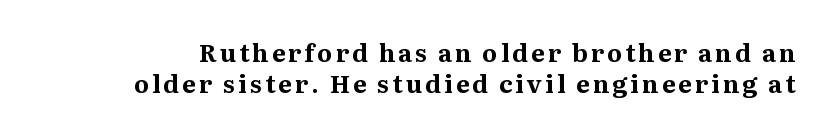
Q: Is the text bold? A: Yes.
Q: Is the text italic (slanted)? A: No, it is upright.
Q: Is the text underlined? A: No.
Q: Is the spacing between lines tight, normal or loose? A: Normal.
